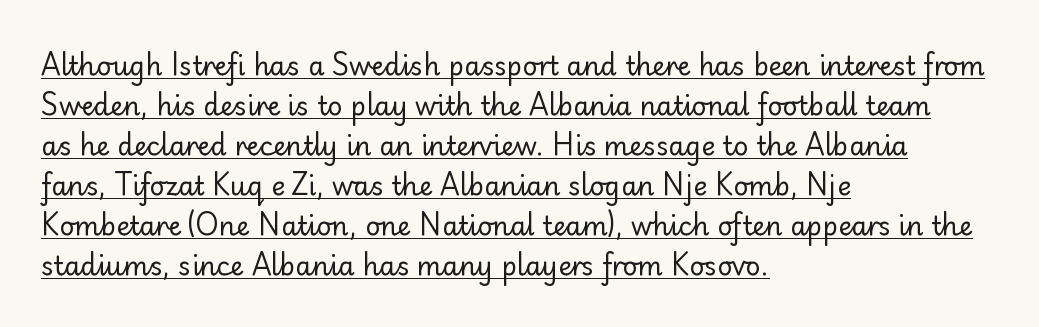
{"italic": "no", "bold": "no", "underline": "yes", "align": "left", "line_spacing": "normal", "line_spacing_ratio": 1.54, "letter_spacing": "normal", "letter_spacing_em": 0.0, "glyph_px": 26}
